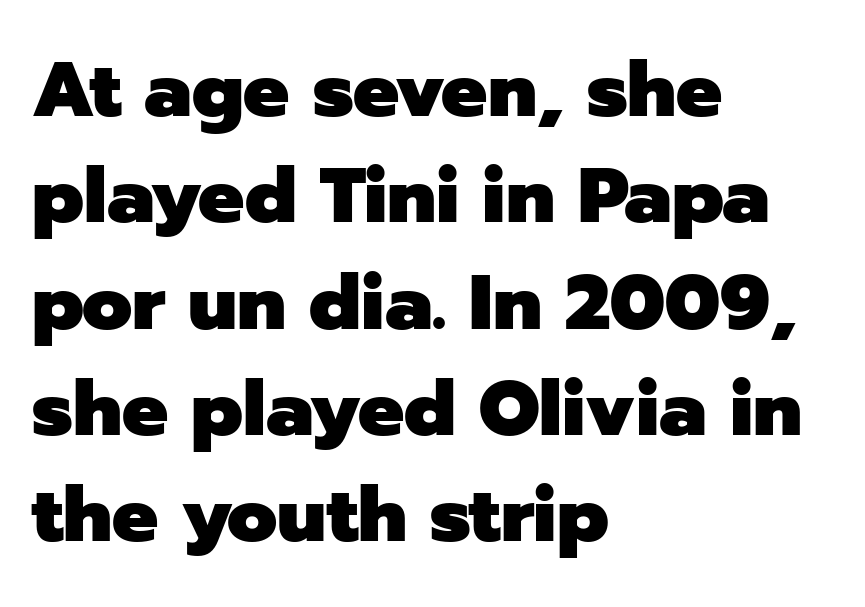
Q: Is the text bold? A: Yes.
Q: Is the text italic (slanted)? A: No, it is upright.
Q: Is the typeface a serif or a sans-serif typeface? A: Sans-serif.
Q: Is the text underlined? A: No.
Q: How is the paragraph aligned? A: Left-aligned.
Q: Is the spacing between letters normal or unusually wide? A: Normal.
Q: Is the spacing between lines tight, normal or loose? A: Normal.
Q: Width (condensed, normal, or wide)? A: Normal.
Q: Stroke contrast? A: Low.
Q: x-height? A: Medium.
Q: Monospaced? A: No.
